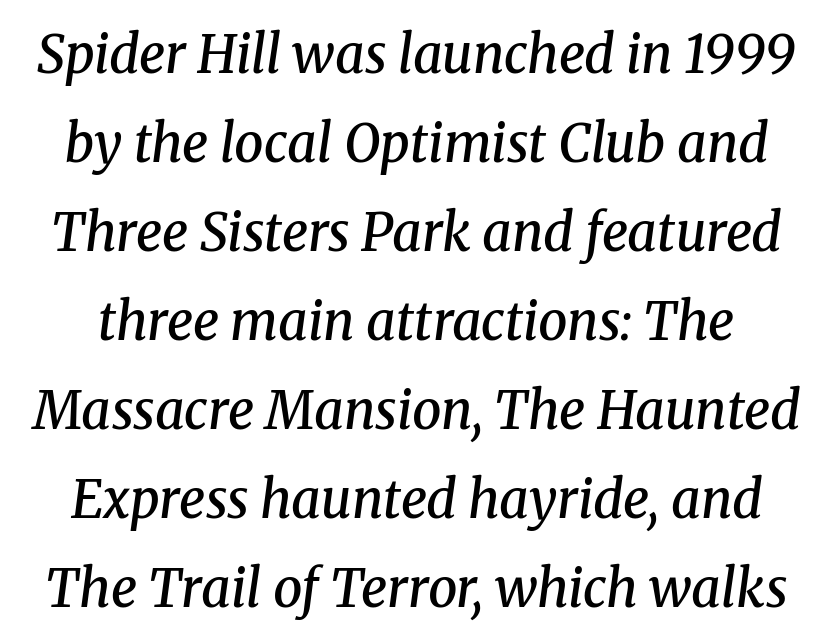
Q: Is the text bold? A: Semi-bold.
Q: Is the text italic (slanted)? A: Yes, it leans right by about 8 degrees.
Q: Is the typeface a serif or a sans-serif typeface? A: Serif.
Q: Is the text underlined? A: No.
Q: Is the spacing between letters normal or unusually wide? A: Normal.
Q: Width (condensed, normal, or wide)? A: Normal.
Q: Stroke contrast? A: Medium.
Q: x-height? A: Medium.
Q: Monospaced? A: No.
